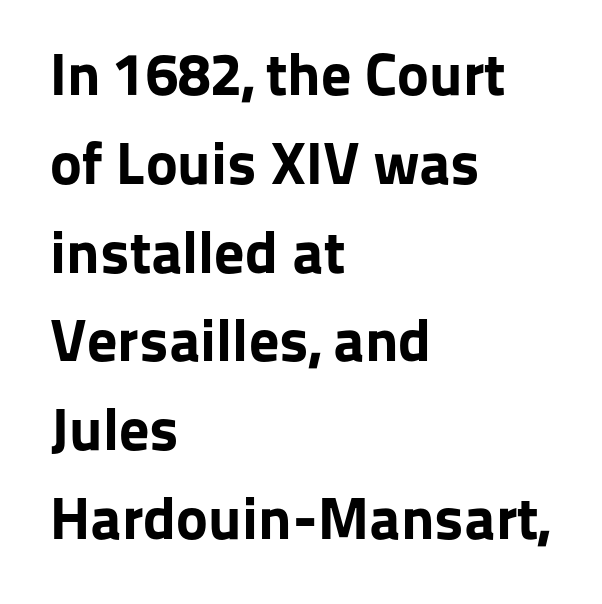
Q: Is the text bold? A: Yes.
Q: Is the text italic (slanted)? A: No, it is upright.
Q: Is the typeface a serif or a sans-serif typeface? A: Sans-serif.
Q: Is the text underlined? A: No.
Q: How is the paragraph aligned? A: Left-aligned.
Q: Is the spacing between letters normal or unusually wide? A: Normal.
Q: Is the spacing between lines tight, normal or loose? A: Normal.
Q: Width (condensed, normal, or wide)? A: Normal.
Q: Stroke contrast? A: Low.
Q: x-height? A: Medium.
Q: Monospaced? A: No.
